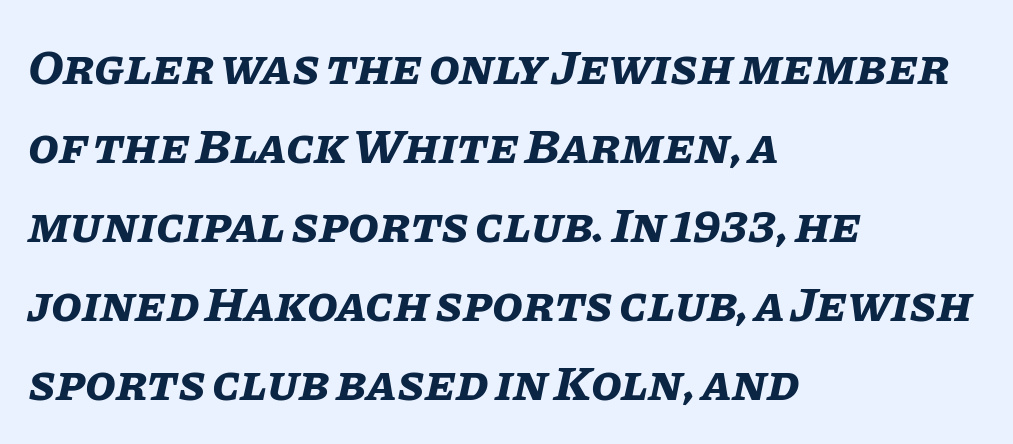
Quick note: italic. If you drew a ruler down the left edge, every line would touch it. The space beneath each line is pristine and unruled. The rendering uses a bold face; every stroke is thick and dark.
